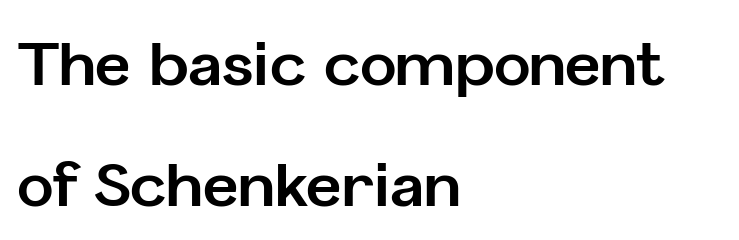
{"serif": "no", "italic": "no", "bold": "yes", "weight": "bold", "width": "normal", "stroke_contrast": "low", "x_height": "medium", "monospaced": "no", "underline": "no", "align": "left", "line_spacing": "loose", "line_spacing_ratio": 1.98, "letter_spacing": "normal", "letter_spacing_em": 0.0, "glyph_px": 61}
